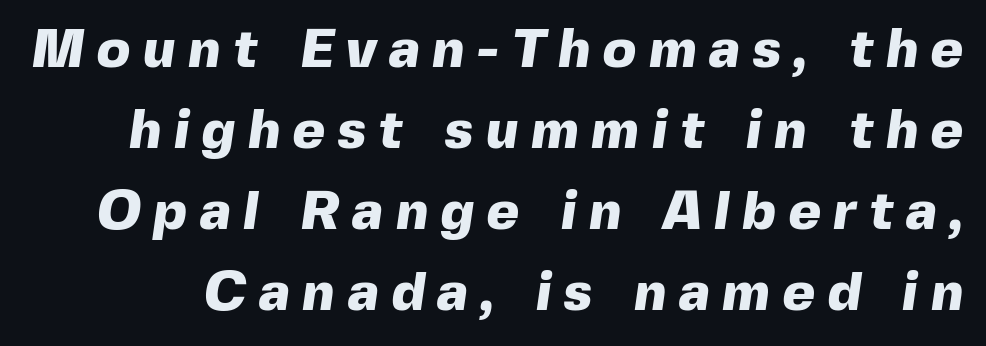
The image shows 55 px heavy sans-serif type; set normal line spacing (1.47x), unusually wide letter spacing (+0.23 em), not underlined; a medium x-height.
